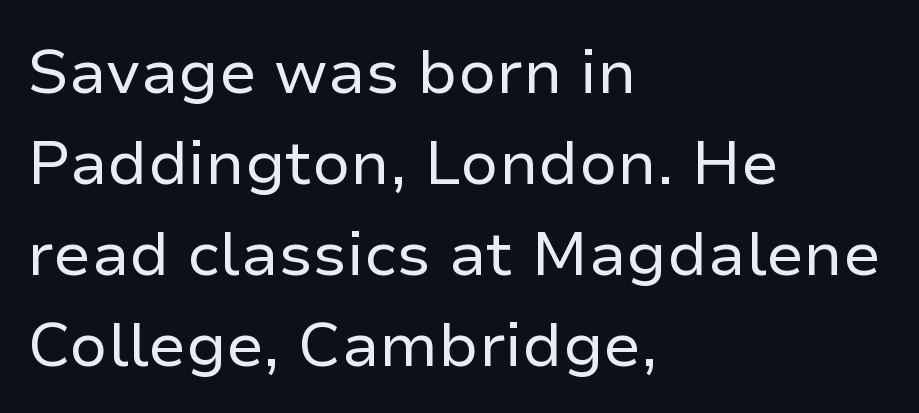
Q: Is the text bold? A: No.
Q: Is the text italic (slanted)? A: No, it is upright.
Q: Is the typeface a serif or a sans-serif typeface? A: Sans-serif.
Q: Is the text underlined? A: No.
Q: How is the paragraph aligned? A: Left-aligned.
Q: Is the spacing between letters normal or unusually wide? A: Normal.
Q: Is the spacing between lines tight, normal or loose? A: Normal.
Q: Width (condensed, normal, or wide)? A: Normal.
Q: Stroke contrast? A: Low.
Q: x-height? A: Medium.
Q: Monospaced? A: No.
